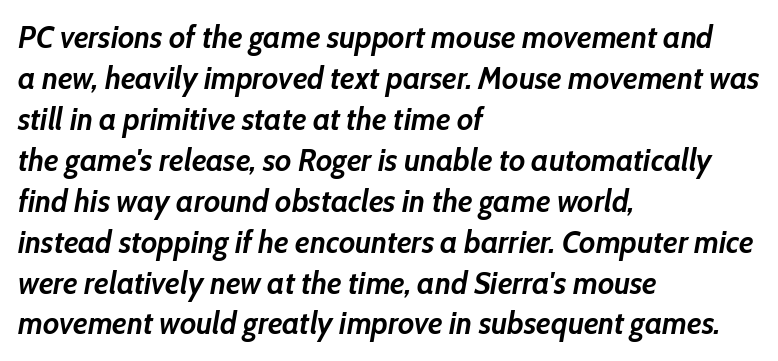
The image shows 31 px semibold type, italic (leaning right); set left-aligned, normal line spacing (1.32x), normal letter spacing, not underlined; low stroke contrast and a medium x-height.
